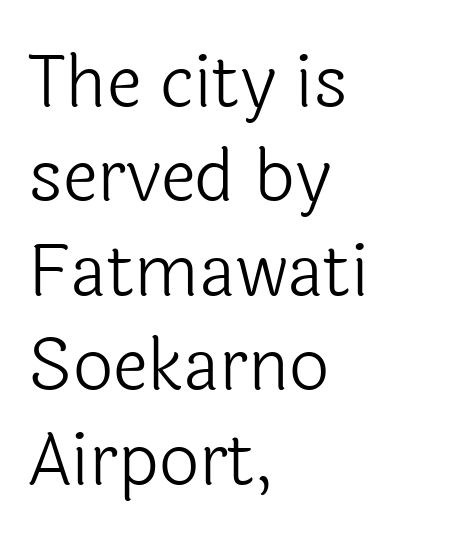
Successive baselines arrive at the customary interval. The strokes are not fattened; the text isn't bold. The glyphs are unaccompanied by any horizontal stroke below them. The face used here is proportionally spaced, like ordinary book or web type.
